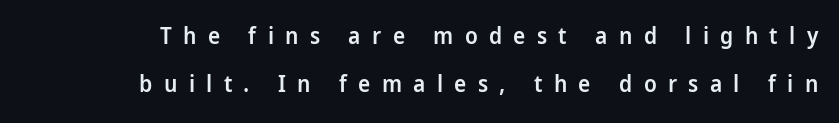
{"italic": "no", "bold": "semi", "underline": "no", "line_spacing": "loose", "line_spacing_ratio": 2.1, "letter_spacing": "wide", "letter_spacing_em": 0.49, "glyph_px": 23}
